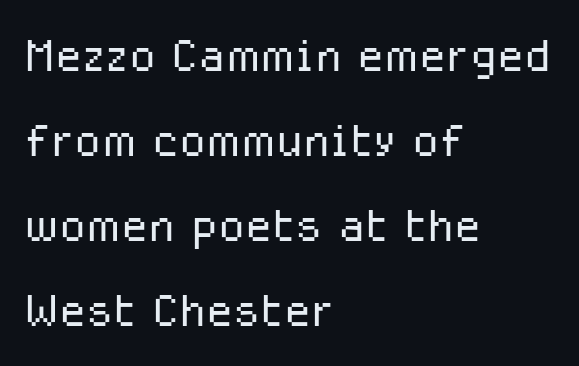
Q: Is the text bold? A: No.
Q: Is the text italic (slanted)? A: No, it is upright.
Q: Is the typeface a serif or a sans-serif typeface? A: Sans-serif.
Q: Is the text underlined? A: No.
Q: How is the paragraph aligned? A: Left-aligned.
Q: Is the spacing between letters normal or unusually wide? A: Normal.
Q: Is the spacing between lines tight, normal or loose? A: Normal.
Q: Width (condensed, normal, or wide)? A: Normal.
Q: Stroke contrast? A: Low.
Q: x-height? A: Medium.
Q: Monospaced? A: No.
